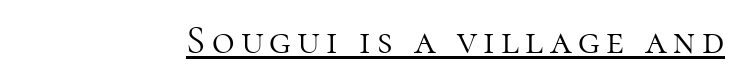
Q: Is the text bold? A: No.
Q: Is the text italic (slanted)? A: No, it is upright.
Q: Is the typeface a serif or a sans-serif typeface? A: Serif.
Q: Is the text underlined? A: Yes.
Q: Width (condensed, normal, or wide)? A: Normal.
Q: Stroke contrast? A: High.
Q: x-height? A: Medium.
Q: Monospaced? A: No.
